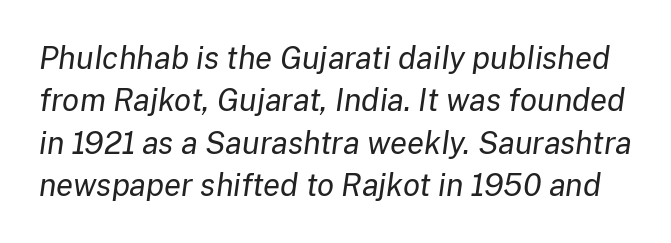
Nothing heavy about these letters — not bold at all. The gap between lines stays unmarked. Reading down the column, the eye jumps a familiar distance to each next line. An italicized treatment has been applied to the whole sample.
